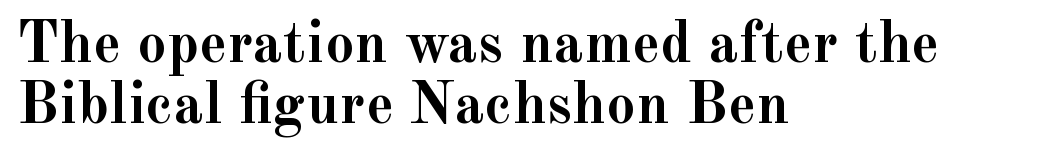
Q: Is the text bold? A: Yes.
Q: Is the text italic (slanted)? A: No, it is upright.
Q: Is the typeface a serif or a sans-serif typeface? A: Serif.
Q: Is the text underlined? A: No.
Q: How is the paragraph aligned? A: Left-aligned.
Q: Is the spacing between letters normal or unusually wide? A: Normal.
Q: Is the spacing between lines tight, normal or loose? A: Tight.
Q: Width (condensed, normal, or wide)? A: Normal.
Q: x-height? A: Small.
Q: Monospaced? A: No.
